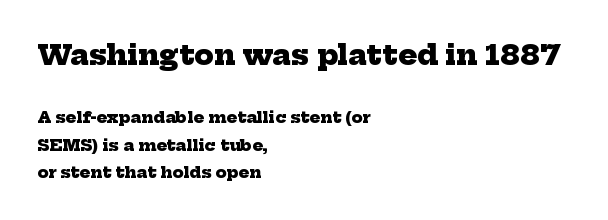
This rendering features lettering with no underline. Observe the serifs anchoring each vertical stroke in this sample. The compositor pushed each line to the left boundary. The rendering keeps characters at their native spacing.
